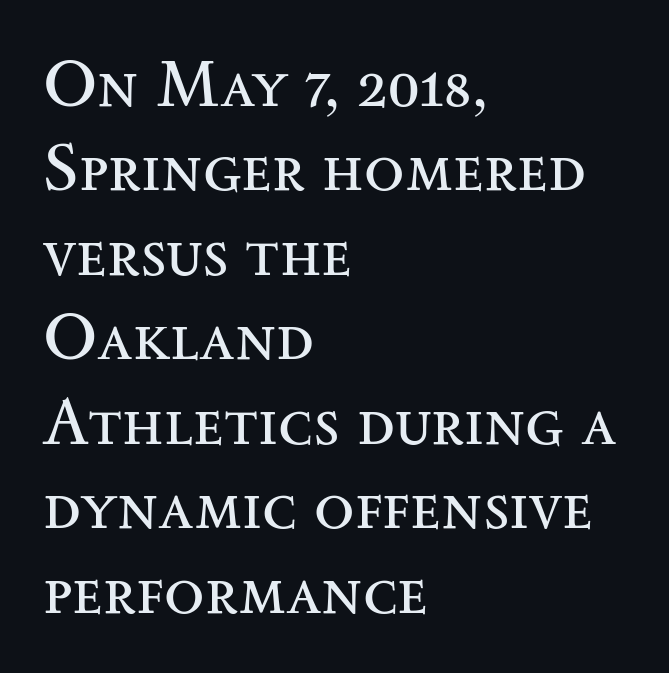
The image shows 66 px regular-weight, wide serif type, upright; set left-aligned, normal line spacing (1.28x), normal letter spacing, not underlined; medium stroke contrast and a small x-height.
